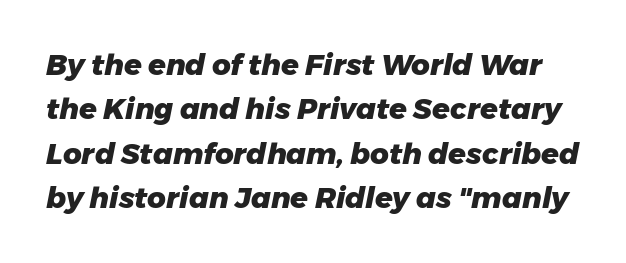
{"italic": "yes", "lean": "right", "slant_degrees": 11, "bold": "yes", "weight": "heavy", "width": "normal", "stroke_contrast": "low", "x_height": "medium", "monospaced": "no", "underline": "no", "line_spacing": "normal", "line_spacing_ratio": 1.53, "letter_spacing": "normal", "letter_spacing_em": 0.0, "glyph_px": 29}
